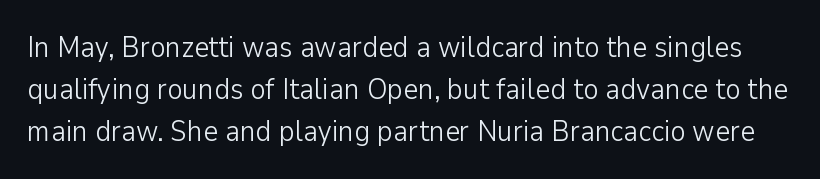
Q: Is the text bold? A: No.
Q: Is the text italic (slanted)? A: No, it is upright.
Q: Is the typeface a serif or a sans-serif typeface? A: Sans-serif.
Q: Is the text underlined? A: No.
Q: Is the spacing between letters normal or unusually wide? A: Normal.
Q: Is the spacing between lines tight, normal or loose? A: Normal.
Q: Width (condensed, normal, or wide)? A: Normal.
Q: Stroke contrast? A: Low.
Q: x-height? A: Medium.
Q: Monospaced? A: No.
